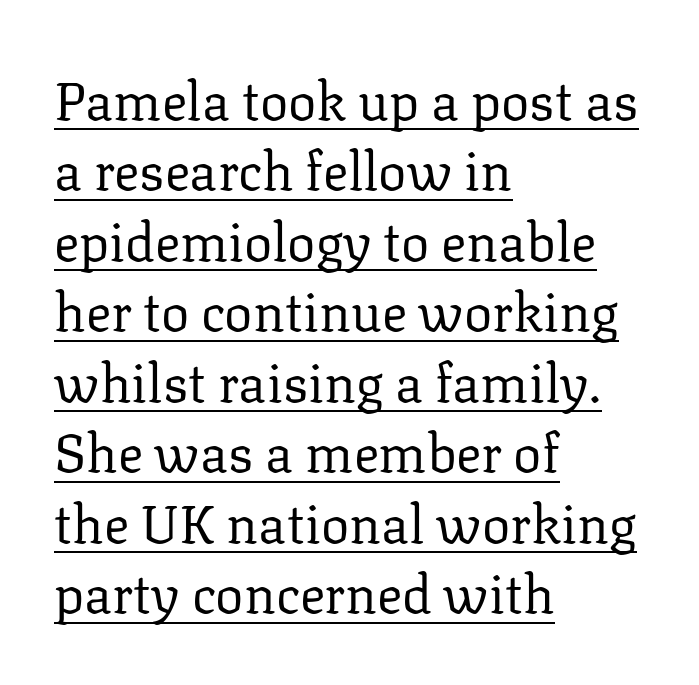
{"serif": "yes", "italic": "no", "bold": "no", "weight": "regular", "width": "normal", "stroke_contrast": "low", "x_height": "medium", "monospaced": "no", "underline": "yes", "align": "left", "line_spacing": "normal", "line_spacing_ratio": 1.33, "letter_spacing": "normal", "letter_spacing_em": 0.0, "glyph_px": 53}
